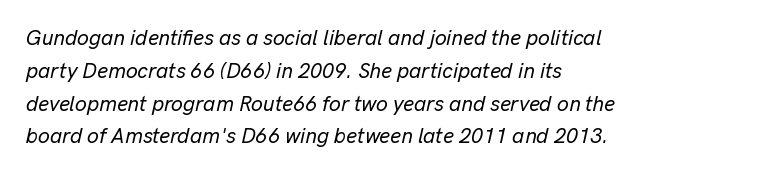
Q: Is the text italic (slanted)? A: Yes, it leans right by about 13 degrees.
Q: Is the text underlined? A: No.
Q: How is the paragraph aligned? A: Left-aligned.
Q: Is the spacing between letters normal or unusually wide? A: Normal.
Q: Is the spacing between lines tight, normal or loose? A: Normal.
